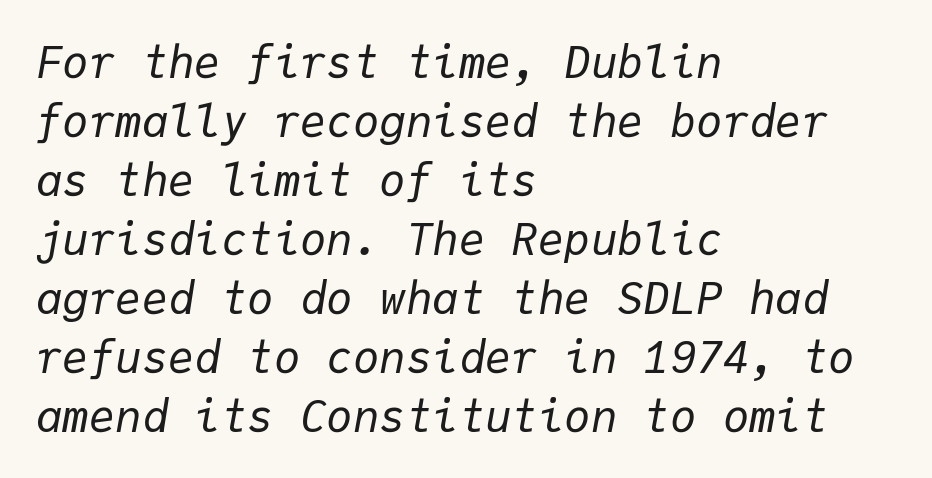
{"italic": "yes", "lean": "right", "slant_degrees": 9, "bold": "no", "weight": "regular", "width": "normal", "stroke_contrast": "low", "x_height": "medium", "monospaced": "yes", "underline": "no", "align": "left", "line_spacing": "normal", "line_spacing_ratio": 1.34, "letter_spacing": "normal", "letter_spacing_em": 0.0, "glyph_px": 44}
